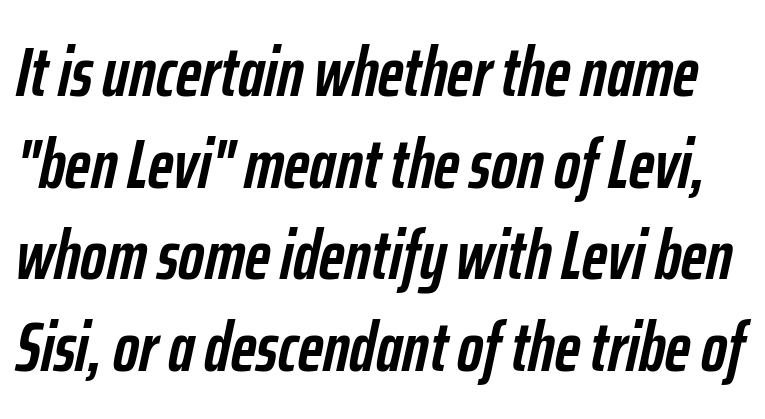
Q: Is the text bold? A: Yes.
Q: Is the text italic (slanted)? A: Yes, it leans right by about 12 degrees.
Q: Is the text underlined? A: No.
Q: Is the spacing between letters normal or unusually wide? A: Normal.
Q: Is the spacing between lines tight, normal or loose? A: Normal.
Q: Width (condensed, normal, or wide)? A: Condensed.
Q: Stroke contrast? A: Low.
Q: x-height? A: Medium.
Q: Monospaced? A: No.
